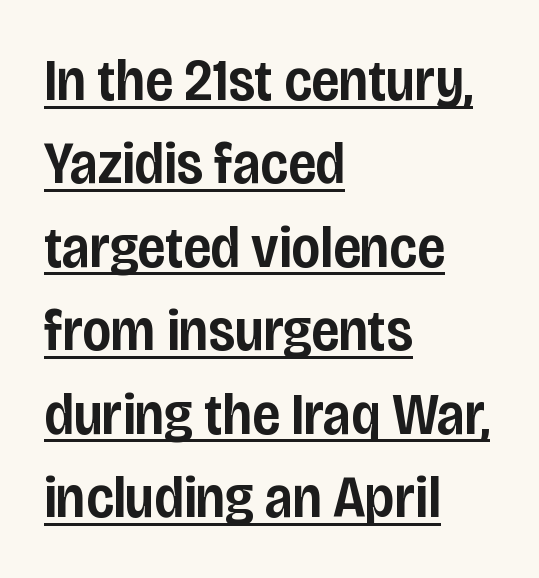
The image shows 60 px semibold, condensed sans-serif type, upright; set left-aligned, normal line spacing (1.39x), normal letter spacing, underlined; low stroke contrast and a large x-height.
